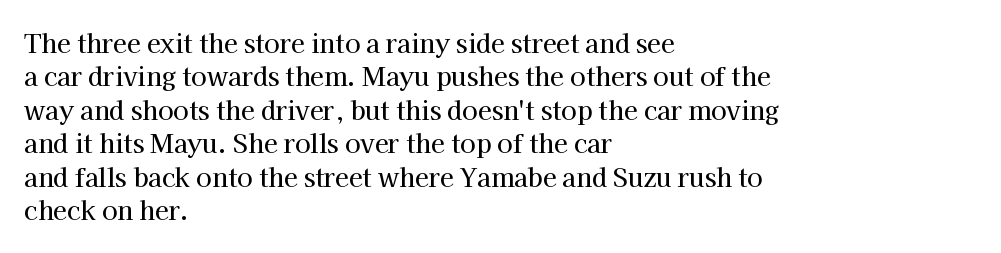
Q: Is the text italic (slanted)? A: No, it is upright.
Q: Is the text underlined? A: No.
Q: How is the paragraph aligned? A: Left-aligned.
Q: Is the spacing between letters normal or unusually wide? A: Normal.
Q: Is the spacing between lines tight, normal or loose? A: Normal.
